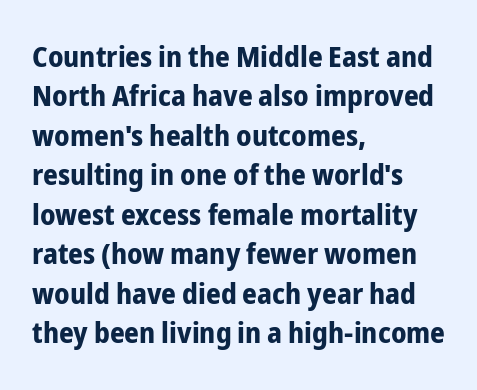
{"serif": "no", "italic": "no", "bold": "yes", "weight": "bold", "width": "condensed", "stroke_contrast": "low", "x_height": "medium", "monospaced": "no", "underline": "no", "align": "left", "line_spacing": "normal", "line_spacing_ratio": 1.36, "letter_spacing": "normal", "letter_spacing_em": 0.0, "glyph_px": 29}
